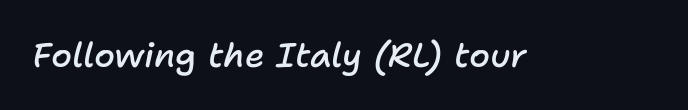
Q: Is the text bold? A: Semi-bold.
Q: Is the text italic (slanted)? A: Yes, it leans right by about 11 degrees.
Q: Is the text underlined? A: No.
Q: Is the spacing between letters normal or unusually wide? A: Normal.
Q: Width (condensed, normal, or wide)? A: Normal.
Q: Stroke contrast? A: Low.
Q: x-height? A: Medium.
Q: Monospaced? A: No.
